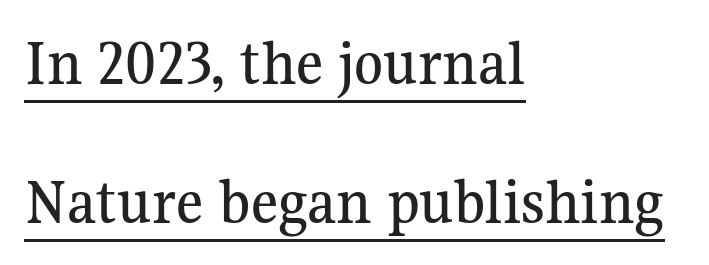
Q: Is the text italic (slanted)? A: No, it is upright.
Q: Is the typeface a serif or a sans-serif typeface? A: Serif.
Q: Is the text underlined? A: Yes.
Q: How is the paragraph aligned? A: Left-aligned.
Q: Is the spacing between letters normal or unusually wide? A: Normal.
Q: Is the spacing between lines tight, normal or loose? A: Loose.
Q: Width (condensed, normal, or wide)? A: Normal.
Q: Stroke contrast? A: Medium.
Q: x-height? A: Medium.
Q: Monospaced? A: No.
